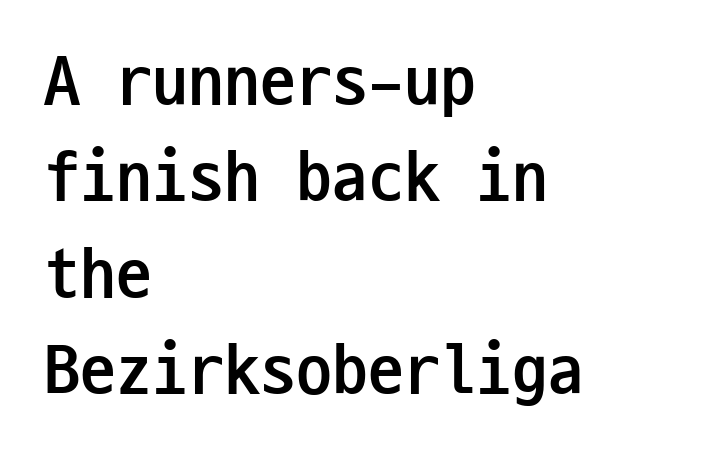
{"serif": "no", "italic": "no", "bold": "yes", "weight": "semibold", "width": "condensed", "stroke_contrast": "low", "x_height": "medium", "monospaced": "yes", "underline": "no", "align": "left", "line_spacing": "normal", "line_spacing_ratio": 1.34, "letter_spacing": "normal", "letter_spacing_em": 0.0, "glyph_px": 72}
